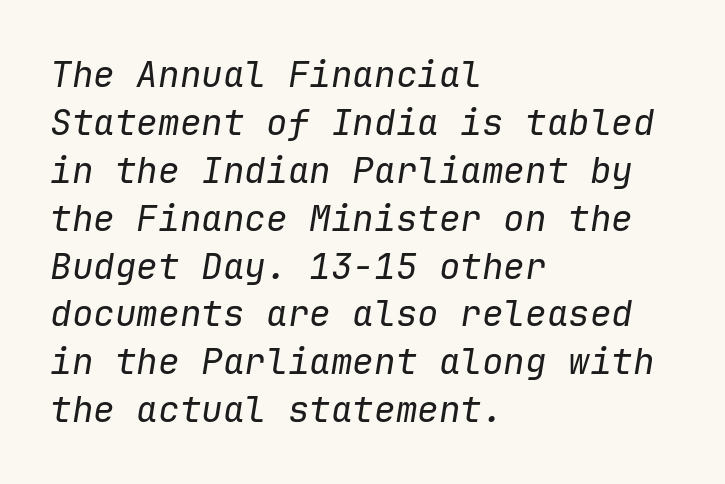
{"italic": "yes", "lean": "right", "slant_degrees": 9, "bold": "no", "weight": "regular", "width": "normal", "stroke_contrast": "low", "x_height": "medium", "monospaced": "yes", "underline": "no", "align": "left", "line_spacing": "normal", "line_spacing_ratio": 1.33, "letter_spacing": "normal", "letter_spacing_em": 0.0, "glyph_px": 36}
